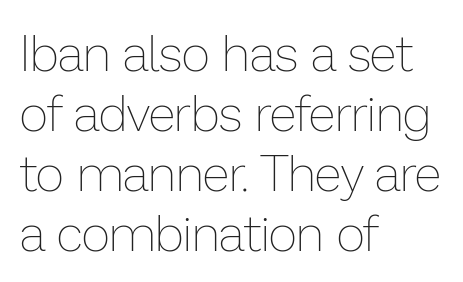
The image shows 50 px thin type, upright; set left-aligned, line spacing 1.2x, normal letter spacing, not underlined; low stroke contrast and a medium x-height.
